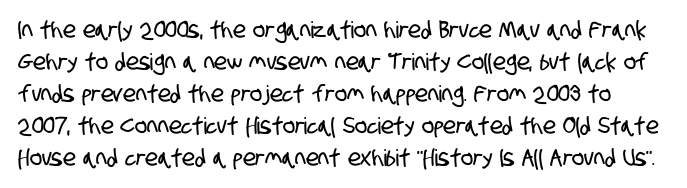
Glance below the letters and you will spot only blank space. If you measured baseline to baseline, you'd find a middling distance. Characters follow at the spacing the type designer built in.
